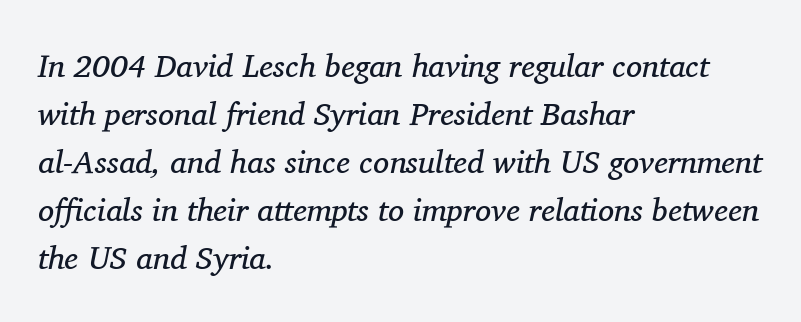
Q: Is the text bold? A: No.
Q: Is the text italic (slanted)? A: Yes, it leans right by about 11 degrees.
Q: Is the typeface a serif or a sans-serif typeface? A: Serif.
Q: Is the text underlined? A: No.
Q: How is the paragraph aligned? A: Left-aligned.
Q: Is the spacing between letters normal or unusually wide? A: Normal.
Q: Is the spacing between lines tight, normal or loose? A: Normal.
Q: Width (condensed, normal, or wide)? A: Normal.
Q: Stroke contrast? A: Medium.
Q: x-height? A: Medium.
Q: Monospaced? A: No.
